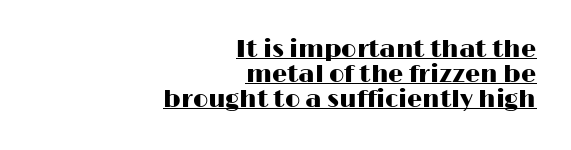
Which margin do the lines hug? The right one — the left edge is uneven. Whoever set this chose condensed vertical rhythm over breathing room. The glyphs are accompanied by a horizontal stroke just below them. There is no visible air inserted between adjacent glyphs.
